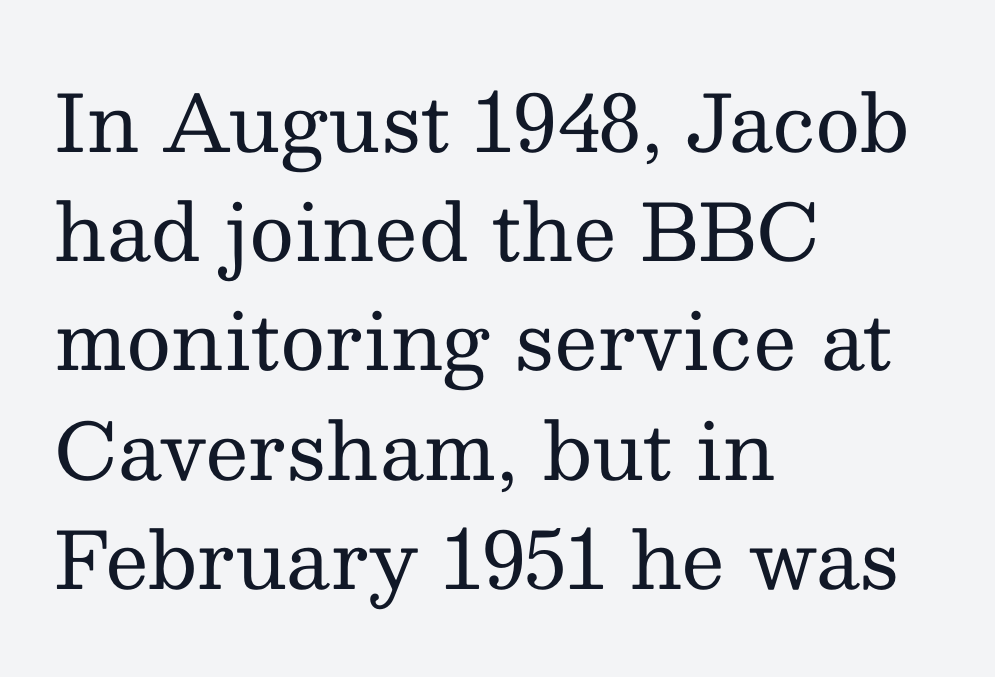
Q: Is the text bold? A: No.
Q: Is the text italic (slanted)? A: No, it is upright.
Q: Is the typeface a serif or a sans-serif typeface? A: Serif.
Q: Is the text underlined? A: No.
Q: How is the paragraph aligned? A: Left-aligned.
Q: Is the spacing between letters normal or unusually wide? A: Normal.
Q: Is the spacing between lines tight, normal or loose? A: Normal.
Q: Width (condensed, normal, or wide)? A: Normal.
Q: Stroke contrast? A: Medium.
Q: x-height? A: Medium.
Q: Monospaced? A: No.
